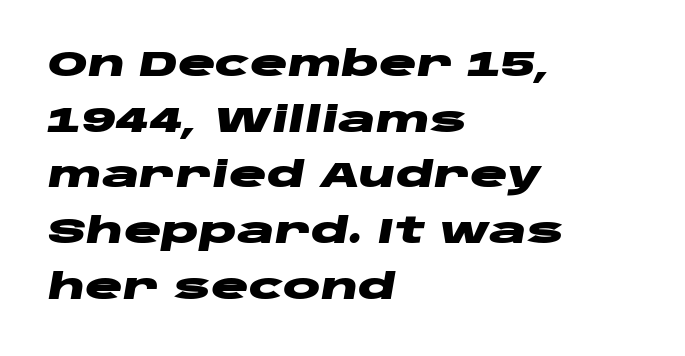
The image shows 35 px heavy, wide type, italic (leaning right); set left-aligned, normal line spacing (1.59x), normal letter spacing, not underlined; low stroke contrast and a large x-height.
